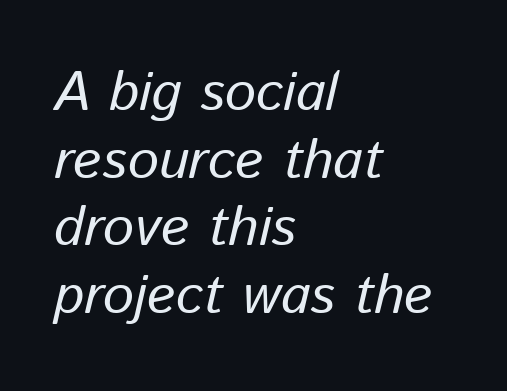
{"italic": "yes", "lean": "right", "slant_degrees": 13, "width": "normal", "stroke_contrast": "low", "x_height": "medium", "monospaced": "no", "underline": "no", "align": "left", "line_spacing_ratio": 1.23, "letter_spacing": "normal", "letter_spacing_em": 0.0, "glyph_px": 55}
